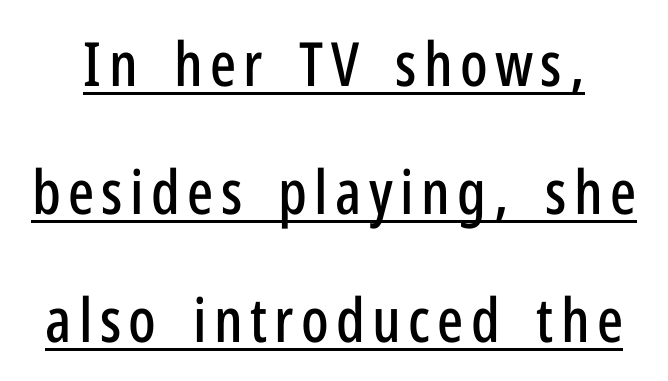
Q: Is the text italic (slanted)? A: No, it is upright.
Q: Is the typeface a serif or a sans-serif typeface? A: Sans-serif.
Q: Is the text underlined? A: Yes.
Q: Is the spacing between lines tight, normal or loose? A: Loose.
Q: Width (condensed, normal, or wide)? A: Condensed.
Q: Stroke contrast? A: Low.
Q: x-height? A: Medium.
Q: Monospaced? A: No.
